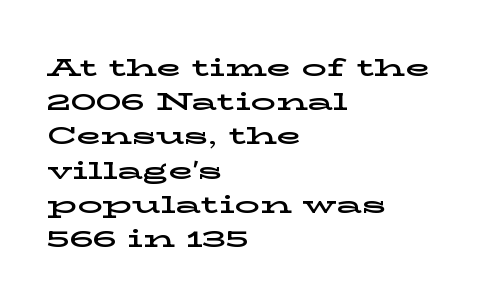
The lettering holds an erect, upright posture throughout. Nobody drew a line under any word here. This rendering uses left alignment, leaving the right contour irregular. Each new line begins a customary step beneath the previous one. Students, note that the glyphs here touch the page at normal intervals.
